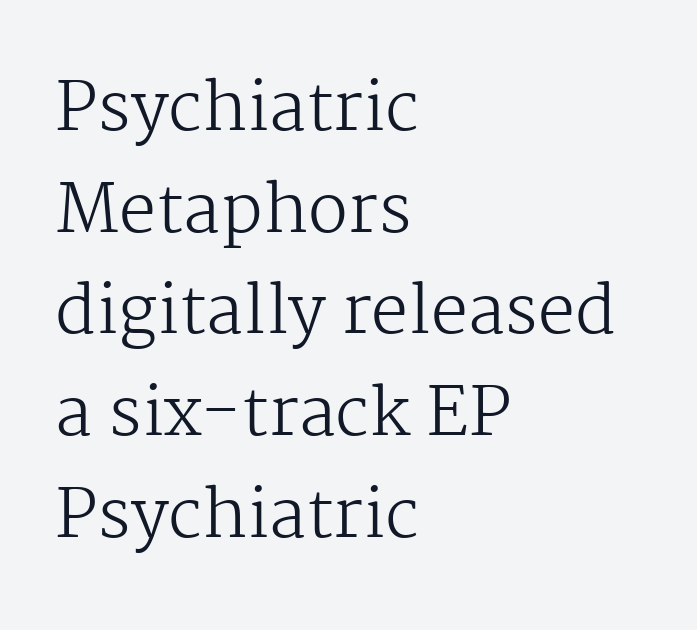
The image shows 66 px regular-weight serif type, upright; set left-aligned, normal line spacing (1.54x), normal letter spacing, not underlined; medium stroke contrast and a medium x-height.
